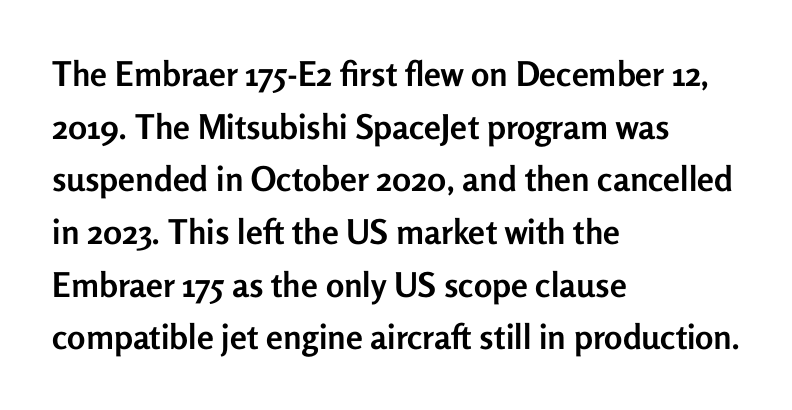
Check where the strokes stop: nothing finishes them off — pure sans. As a designer I'd log this as weight 700, bold. Honestly, the row spacing looks completely unremarkable. Students, note that the glyphs here touch the page at normal intervals. Nobody drew a line under any word here. This is roman type, the default non-slanted kind.
